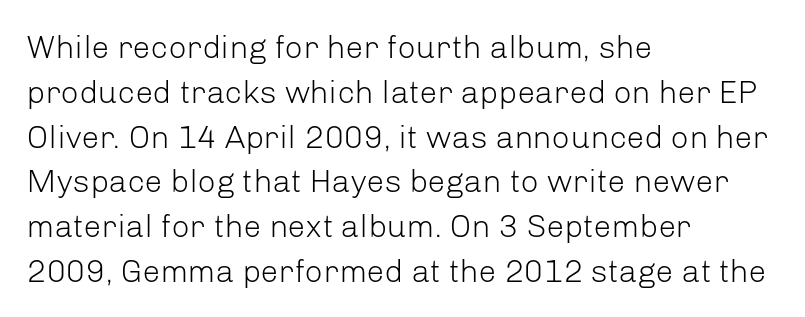
{"serif": "no", "italic": "no", "bold": "no", "weight": "light", "width": "normal", "stroke_contrast": "low", "x_height": "medium", "monospaced": "no", "underline": "no", "align": "left", "line_spacing": "normal", "line_spacing_ratio": 1.4, "letter_spacing": "normal", "letter_spacing_em": 0.0, "glyph_px": 32}
